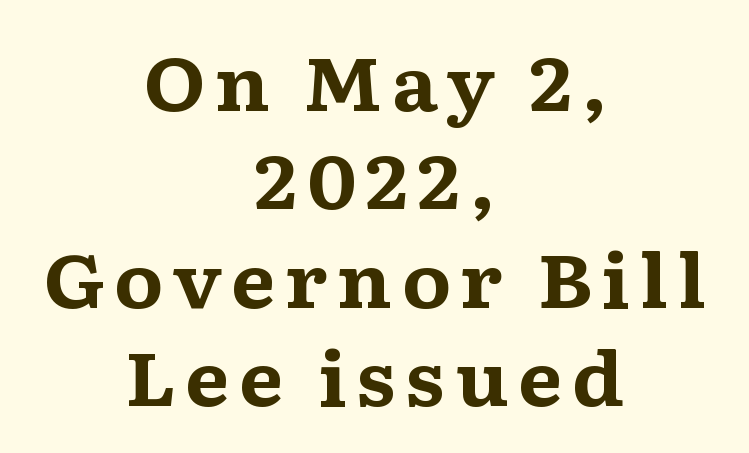
Q: Is the text bold? A: Yes.
Q: Is the text italic (slanted)? A: No, it is upright.
Q: Is the typeface a serif or a sans-serif typeface? A: Serif.
Q: Is the text underlined? A: No.
Q: How is the paragraph aligned? A: Centered.
Q: Is the spacing between lines tight, normal or loose? A: Normal.
Q: Width (condensed, normal, or wide)? A: Wide.
Q: Stroke contrast? A: Medium.
Q: x-height? A: Medium.
Q: Monospaced? A: No.
